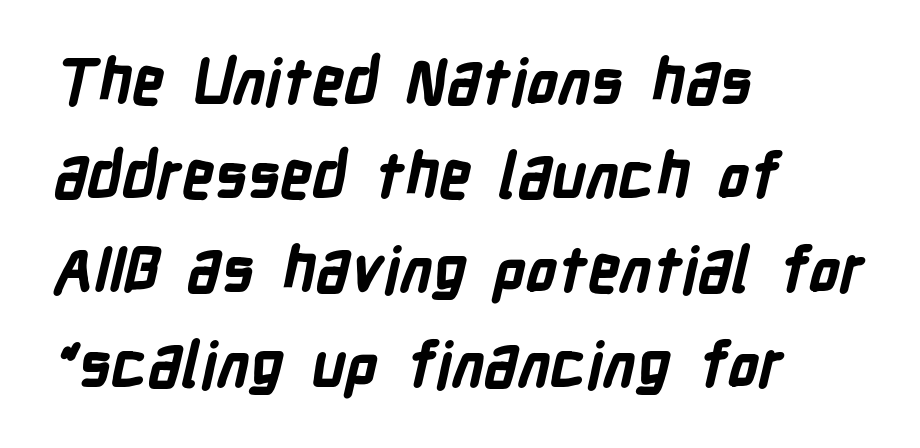
{"serif": "no", "bold": "yes", "weight": "bold", "width": "condensed", "stroke_contrast": "low", "x_height": "medium", "monospaced": "no", "underline": "no", "align": "left", "line_spacing": "normal", "line_spacing_ratio": 1.52, "letter_spacing": "normal", "letter_spacing_em": 0.0, "glyph_px": 62}
